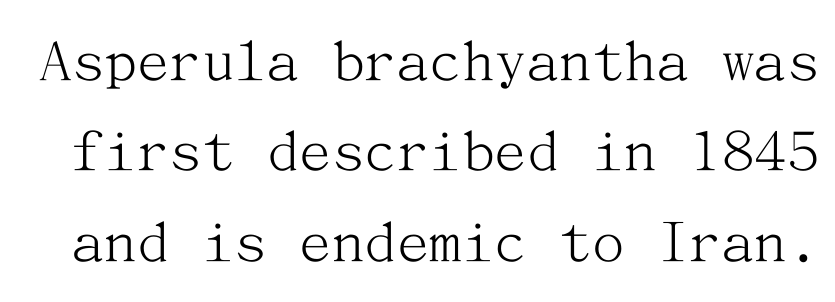
{"serif": "yes", "italic": "no", "bold": "no", "weight": "light", "width": "normal", "stroke_contrast": "medium", "x_height": "medium", "underline": "no", "line_spacing": "normal", "line_spacing_ratio": 1.39, "letter_spacing": "normal", "letter_spacing_em": 0.0, "glyph_px": 65}
